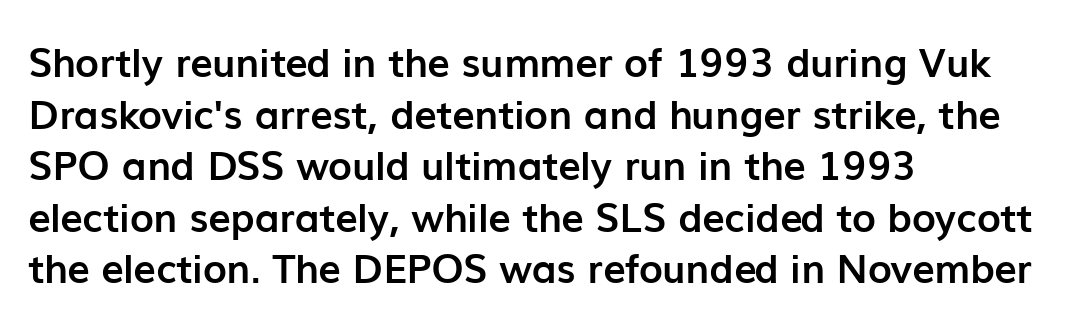
Note the varied advance widths — an 'i' is clearly narrower than an 'm'. The letters carry no serifs — their stems end cleanly without finishing strokes. The letters sit at their default tracking, neither squeezed nor spread. Where is the straight margin? On the left. Underlining? Definitely not there. Ascenders rise straight up at ninety degrees.
